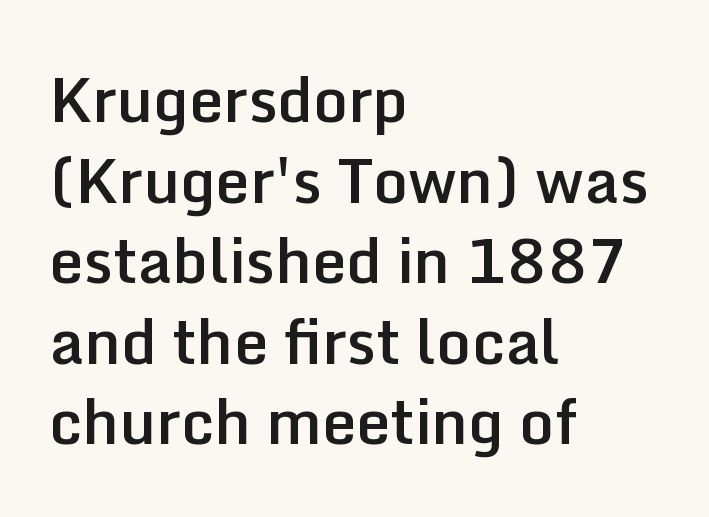
{"serif": "no", "italic": "no", "bold": "semi", "weight": "semibold", "width": "normal", "stroke_contrast": "low", "x_height": "medium", "monospaced": "no", "underline": "no", "align": "left", "line_spacing": "normal", "line_spacing_ratio": 1.32, "letter_spacing": "normal", "letter_spacing_em": 0.0, "glyph_px": 61}
